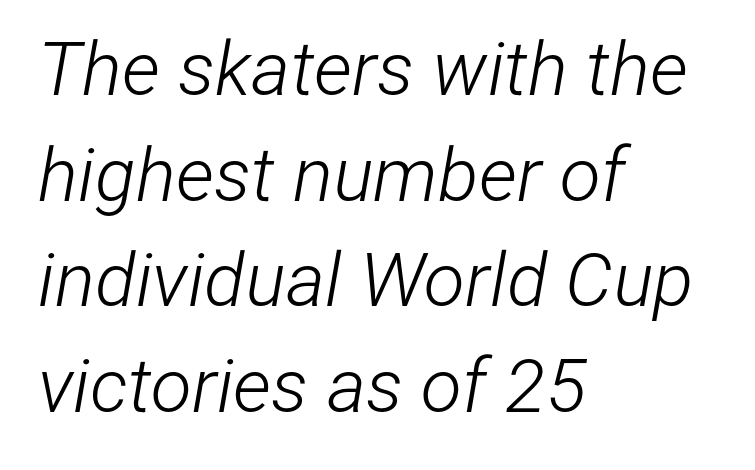
The strip under each line holds only bare page. Here the glyphs are tracked normally, forming tight word shapes. Quick note: italic. Stem width sits at or under what a default text font uses. Interline gaps are of average width in this sample.
